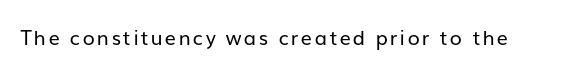
Q: Is the text bold? A: No.
Q: Is the text italic (slanted)? A: No, it is upright.
Q: Is the text underlined? A: No.
